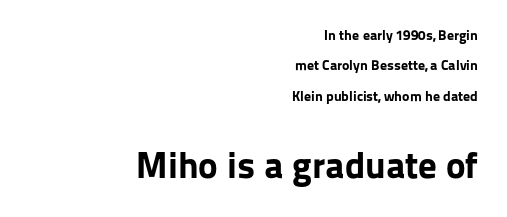
{"serif": "no", "italic": "no", "bold": "yes", "weight": "bold", "width": "normal", "stroke_contrast": "low", "x_height": "medium", "monospaced": "no", "underline": "no", "align": "right", "line_spacing": "loose", "line_spacing_ratio": 2.17, "letter_spacing": "normal", "letter_spacing_em": 0.0, "larger_block": "second", "size_ratio": 2.64, "glyph_px": 37}
